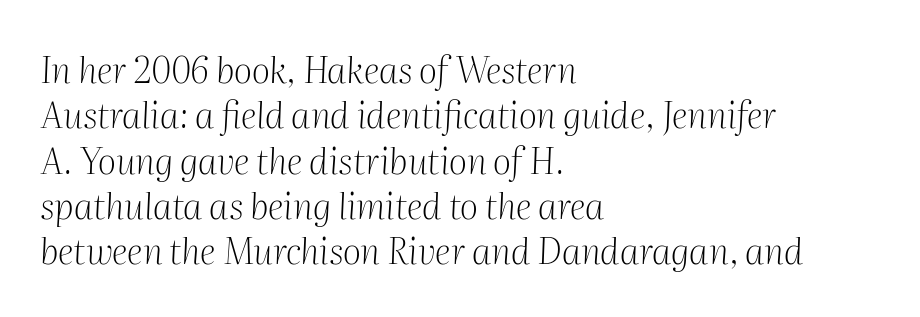
The image shows 36 px light serif type, italic (leaning right); set left-aligned, normal line spacing (1.26x), normal letter spacing, not underlined; medium stroke contrast and a medium x-height.
